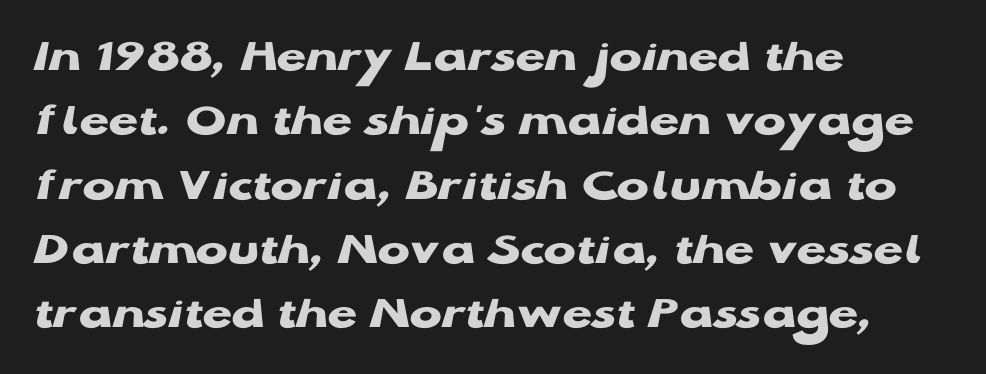
Stroke thickness is high; the sample reads as a true bold. Caption: multi-line text, flush left, ragged right. Regarding serifs, this sample does without them. When letters stand straight like this, we call the style roman or upright. Tracking value appears to be zero — textbook default spacing. Regarding leading, the lines here are spaced in the standard way.
